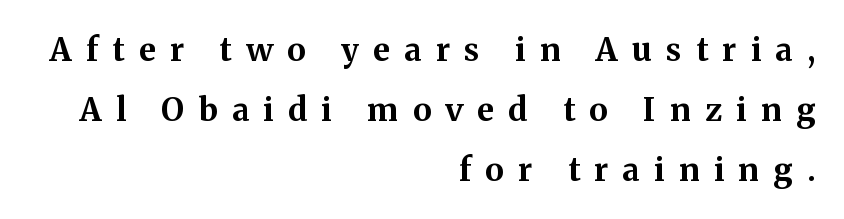
The image shows 32 px bold serif type, upright; set right-aligned, line spacing 1.87x, unusually wide letter spacing (+0.45 em), not underlined; medium stroke contrast and a medium x-height.
